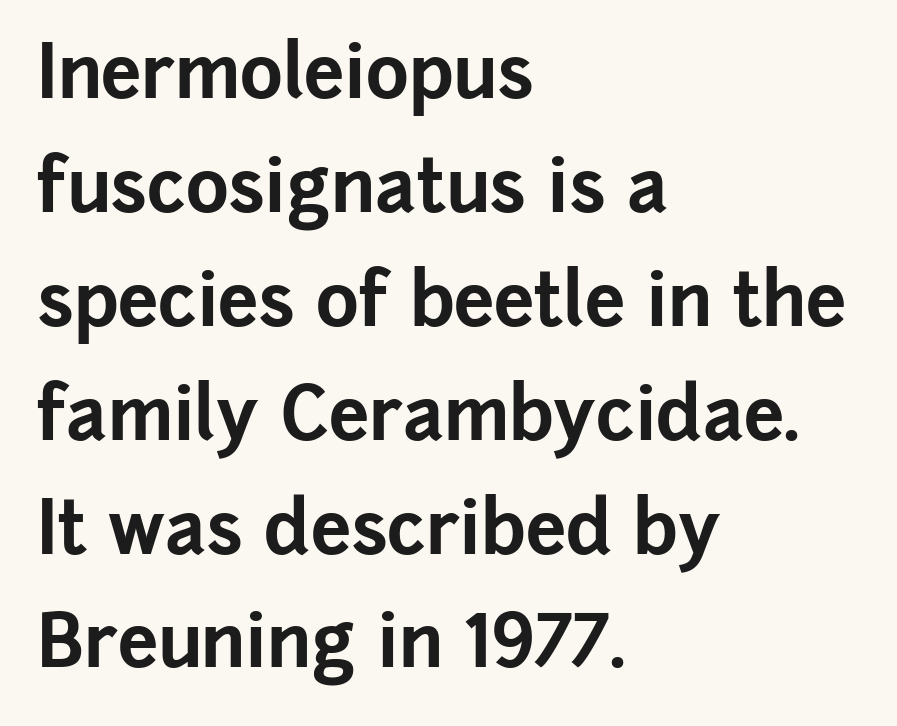
Ordinary non-slanted type is in use. Bare-footed words on every line. Left-aligned paragraph, ragged on the right. Proportional: the letters do not fall into vertical columns. Students, observe: this is what conventionally led text looks like. Short note: letters normally spaced.
